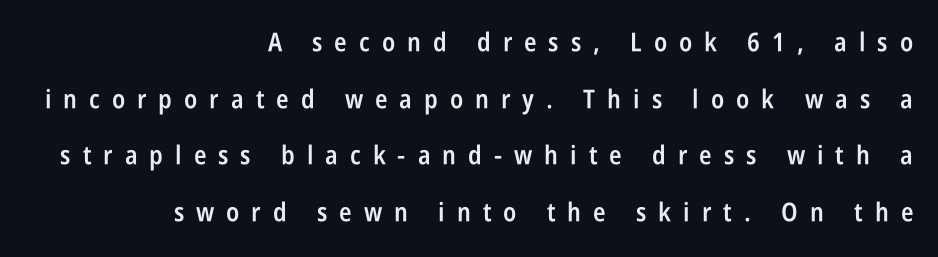
{"italic": "no", "bold": "semi", "underline": "no", "align": "right", "line_spacing": "loose", "line_spacing_ratio": 2.18, "letter_spacing": "wide", "letter_spacing_em": 0.46, "glyph_px": 26}
